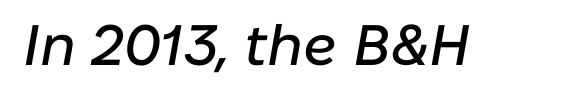
Rendered with sloped, italic letterforms. Has an underline been added? It has not. Here the designer chose a conventional face with non-uniform glyph widths. Tracking value appears to be zero — textbook default spacing.
